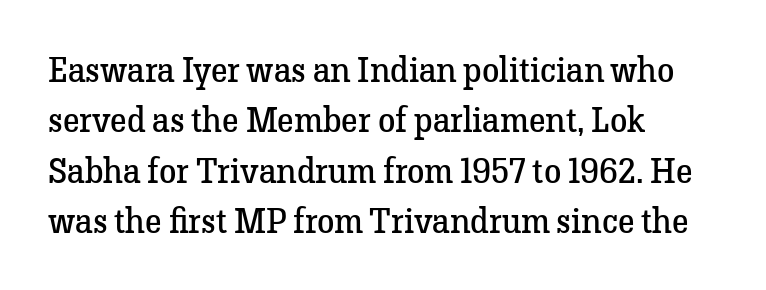
Q: Is the text bold? A: No.
Q: Is the text italic (slanted)? A: No, it is upright.
Q: Is the typeface a serif or a sans-serif typeface? A: Serif.
Q: Is the text underlined? A: No.
Q: How is the paragraph aligned? A: Left-aligned.
Q: Is the spacing between letters normal or unusually wide? A: Normal.
Q: Is the spacing between lines tight, normal or loose? A: Normal.
Q: Width (condensed, normal, or wide)? A: Normal.
Q: Stroke contrast? A: Low.
Q: x-height? A: Medium.
Q: Monospaced? A: No.
